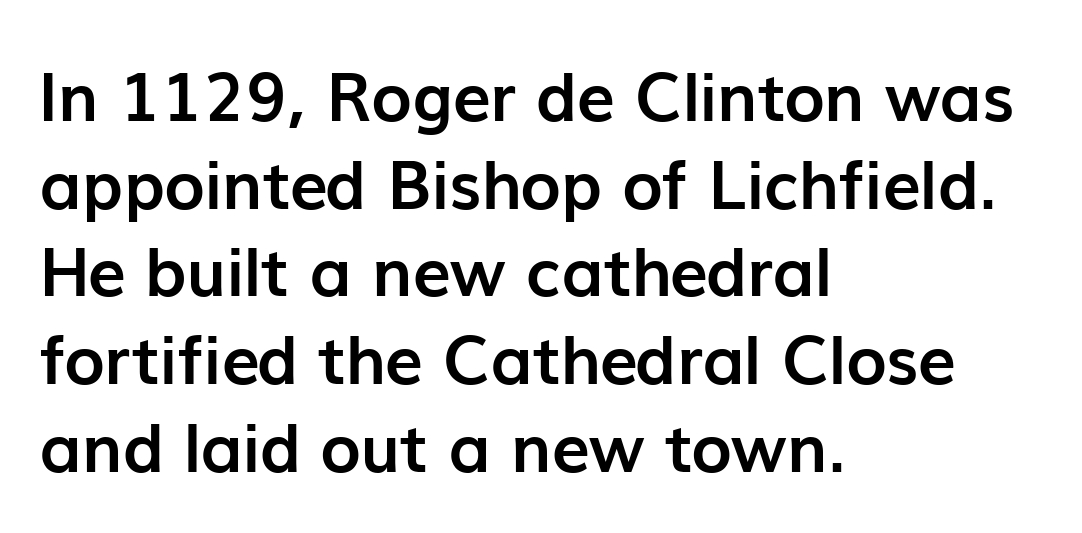
The image shows 68 px semibold sans-serif type, upright; set left-aligned, normal line spacing (1.29x), normal letter spacing, not underlined; low stroke contrast and a medium x-height.
